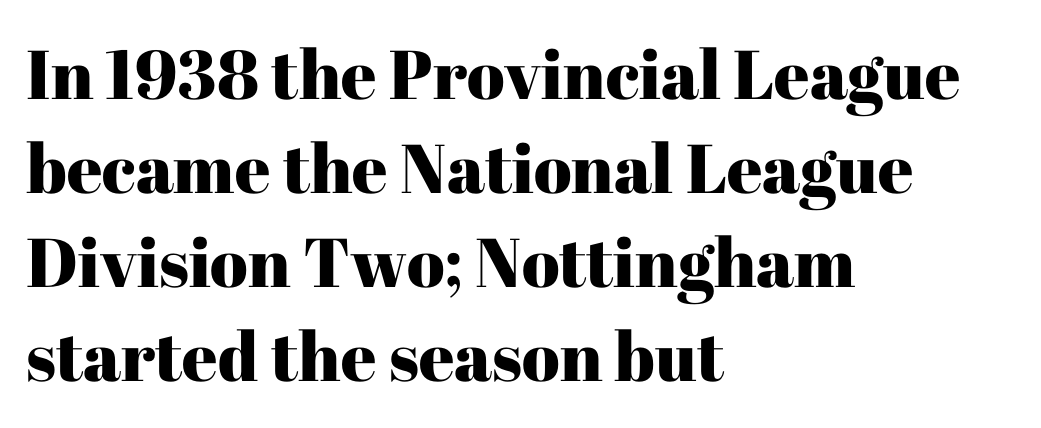
{"serif": "yes", "italic": "no", "width": "normal", "stroke_contrast": "high", "x_height": "medium", "monospaced": "no", "underline": "no", "align": "left", "line_spacing": "normal", "line_spacing_ratio": 1.36, "letter_spacing": "normal", "letter_spacing_em": 0.0, "glyph_px": 69}
